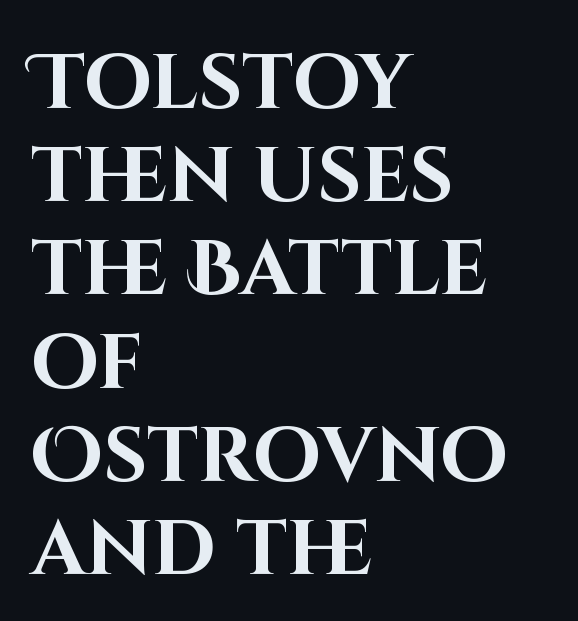
These lines keep a tight, regular rhythm from letter to letter. The lettering stays uniformly vertical, giving the passage a roman look. On the weight axis this lands at bold, roughly 700. Unmarked baselines from the first word to the last.
